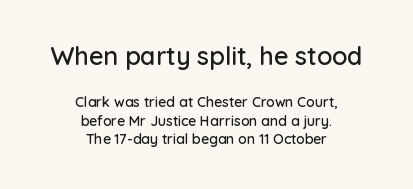
The image shows 25 px text type, upright; set centered, normal line spacing (1.33x), normal letter spacing, not underlined; the first (top) block is 1.79x larger.
